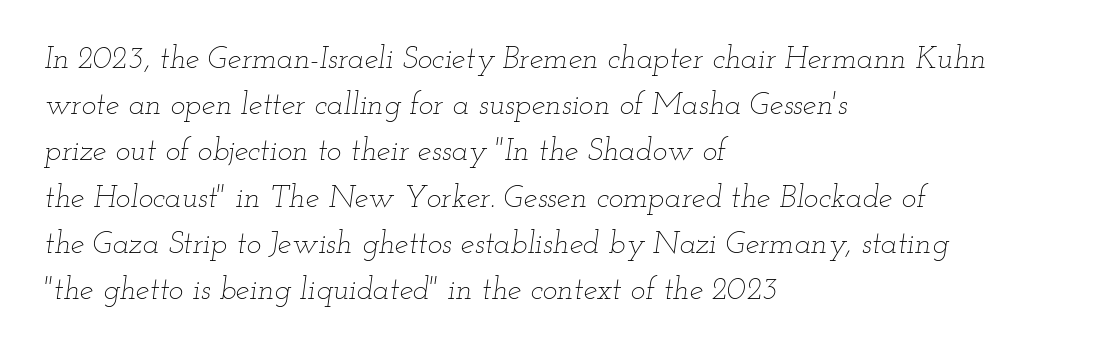
{"italic": "yes", "lean": "right", "slant_degrees": 12, "bold": "no", "weight": "thin", "width": "wide", "stroke_contrast": "low", "x_height": "small", "monospaced": "no", "underline": "no", "align": "left", "line_spacing": "normal", "line_spacing_ratio": 1.49, "letter_spacing": "normal", "letter_spacing_em": 0.0, "glyph_px": 31}
